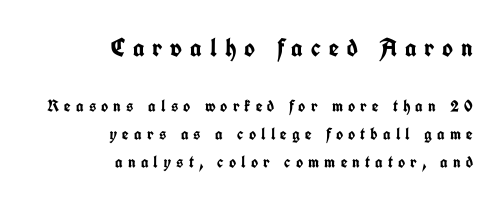
The image shows 26 px bold type, upright; set right-aligned, normal line spacing (1.66x), unusually wide letter spacing (+0.3 em), not underlined; the first (top) block is 1.53x larger.
